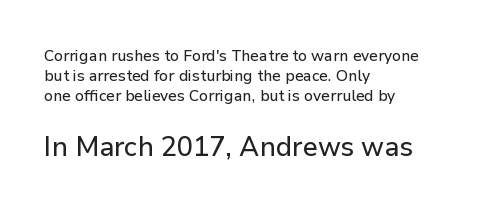
These lines are composed in type without serifs. A typesetter would call this zero additional tracking. Do the characters align in a grid? No, the font is proportional. Evenly set lines give the paragraph a standard silhouette. If you drew a line through each stem, it would be perfectly vertical. Bigger letters appear in the bottom chunk; the top chunk is reduced.
